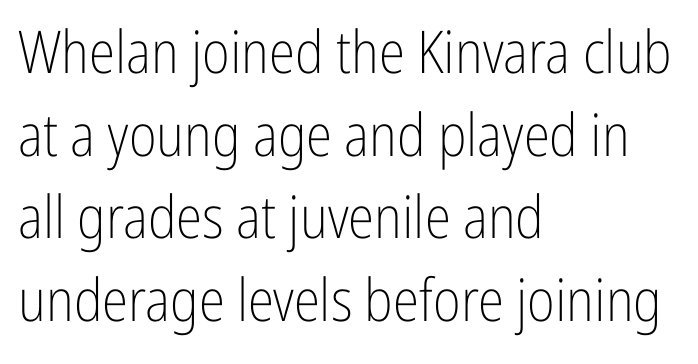
Q: Is the text bold? A: No.
Q: Is the text italic (slanted)? A: No, it is upright.
Q: Is the typeface a serif or a sans-serif typeface? A: Sans-serif.
Q: Is the text underlined? A: No.
Q: How is the paragraph aligned? A: Left-aligned.
Q: Is the spacing between letters normal or unusually wide? A: Normal.
Q: Is the spacing between lines tight, normal or loose? A: Normal.
Q: Width (condensed, normal, or wide)? A: Condensed.
Q: Stroke contrast? A: Low.
Q: x-height? A: Medium.
Q: Monospaced? A: No.
